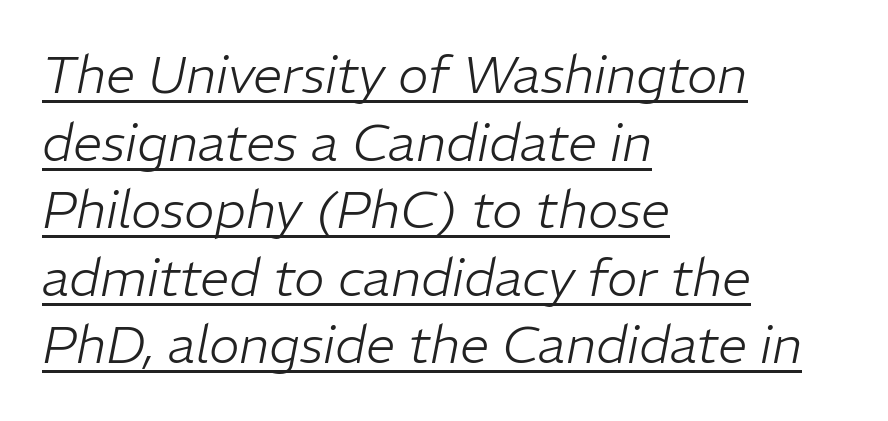
You can tell it's italic because the verticals aren't actually vertical. A baseline rule has been typeset under these characters. Each line starts at the same left margin while the right side varies. Here the designer chose a conventional face with non-uniform glyph widths.
